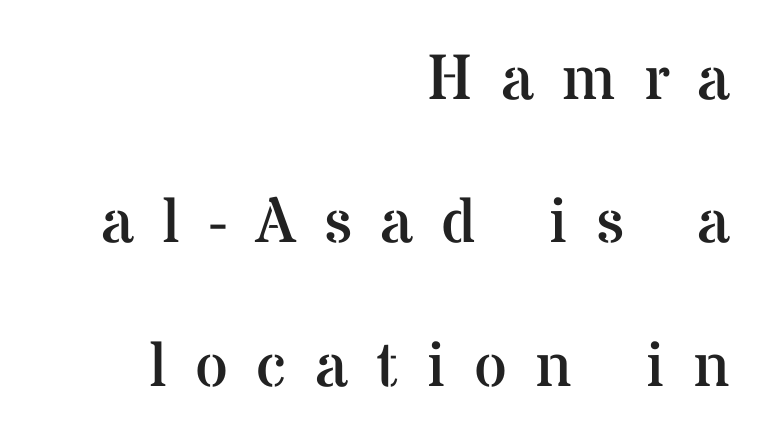
The image shows 64 px regular-weight serif type, upright; set right-aligned, loose line spacing (2.24x), unusually wide letter spacing (+0.44 em), not underlined; medium stroke contrast and a medium x-height.
